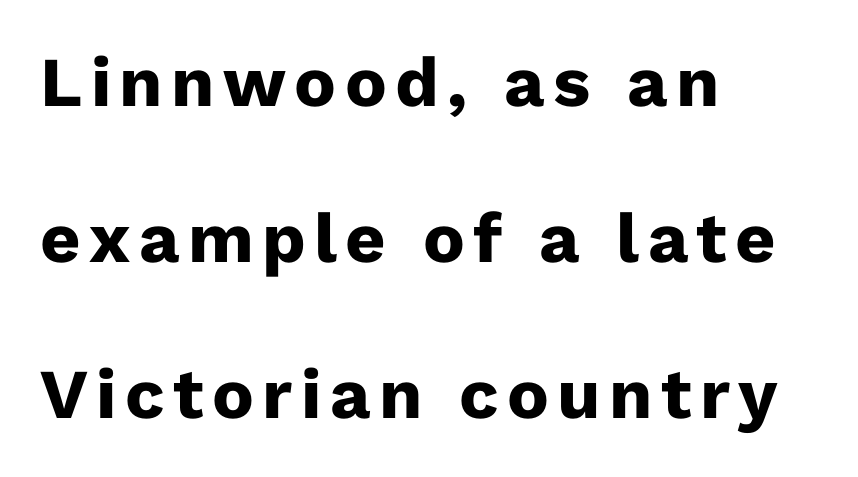
The glyphs are unaccompanied by any horizontal stroke below them. Do the characters align in a grid? No, the font is proportional. These words are printed bold, with thick strokes throughout. Regarding serifs, this sample does without them.
